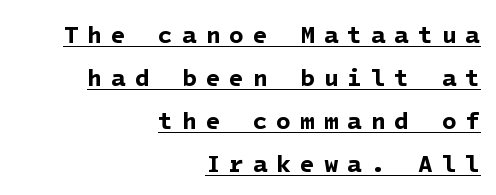
The ragged edge is on the left, which tells us the setting is flush right. Caption: lettering with a line underneath. Tracking value appears strongly positive — letters spread wide. Summary of weight: heavy, a full bold.
